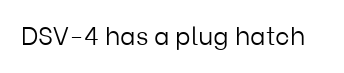
The rendering keeps characters at their native spacing. The font sits on the lighter half of the weight spectrum, regular included. Quick note: underline off. Is there any slant? The stems are plumb.
